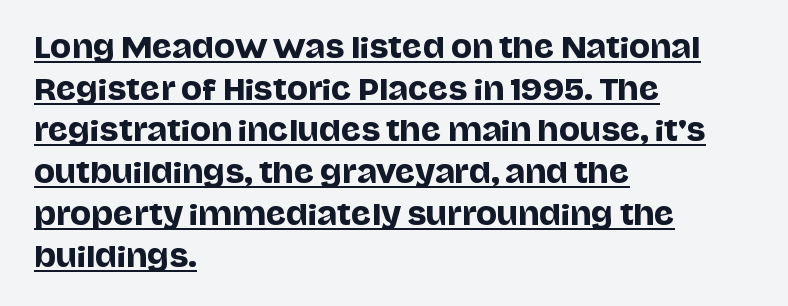
{"serif": "no", "italic": "no", "width": "normal", "stroke_contrast": "low", "x_height": "large", "monospaced": "no", "underline": "yes", "align": "left", "line_spacing": "normal", "line_spacing_ratio": 1.49, "letter_spacing": "normal", "letter_spacing_em": 0.0, "glyph_px": 28}
